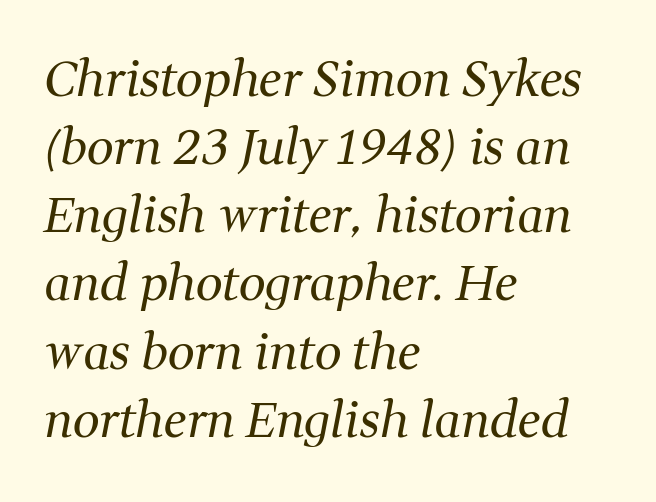
The image shows 48 px regular-weight serif type, italic (leaning right); set left-aligned, normal line spacing (1.42x), normal letter spacing, not underlined; medium stroke contrast and a medium x-height.
